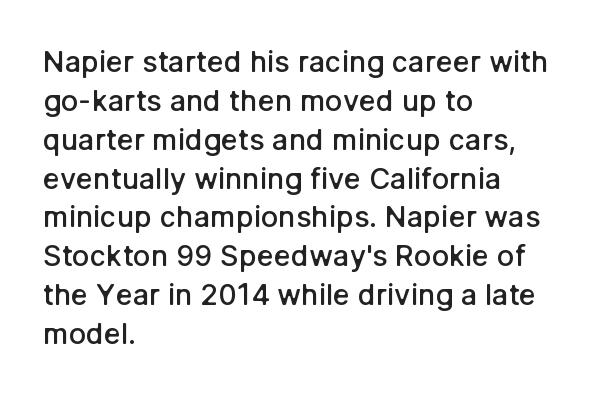
The line texture is even and compact thanks to regular tracking. Look at the stroke-to-counter ratio: somewhat heavy, a semibold. The block of text has a typical density, with ordinary space between rows. The ragged edge is on the right, which tells us the setting is flush left. These lines are rendered in a variable-pitch font.
